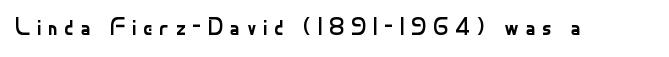
{"italic": "no", "bold": "no", "underline": "no", "letter_spacing": "wide", "letter_spacing_em": 0.26, "glyph_px": 24}
